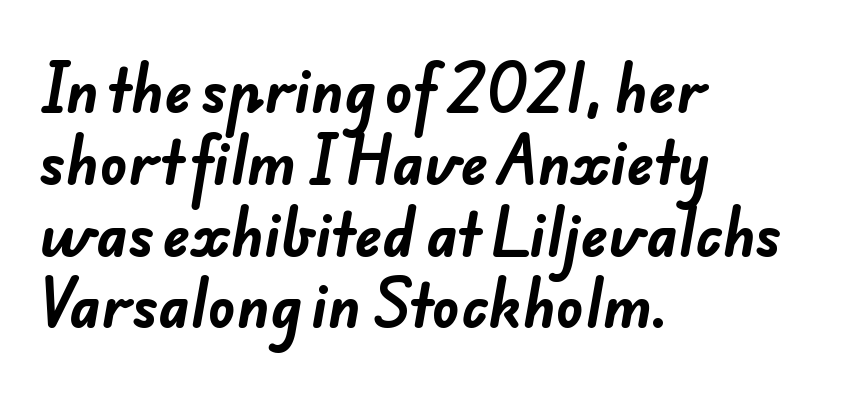
Q: Is the text bold? A: Yes.
Q: Is the typeface a serif or a sans-serif typeface? A: Sans-serif.
Q: Is the text underlined? A: No.
Q: How is the paragraph aligned? A: Left-aligned.
Q: Is the spacing between letters normal or unusually wide? A: Normal.
Q: Is the spacing between lines tight, normal or loose? A: Normal.
Q: Width (condensed, normal, or wide)? A: Normal.
Q: Stroke contrast? A: Low.
Q: x-height? A: Small.
Q: Monospaced? A: No.
